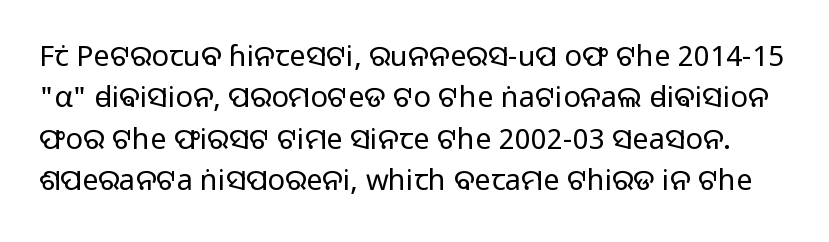
The image shows 29 px light sans-serif type, upright; set normal line spacing (1.43x), normal letter spacing, not underlined; low stroke contrast and a medium x-height.
